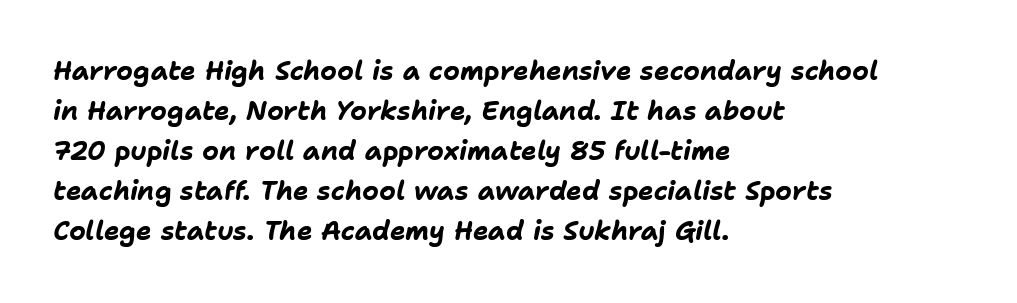
{"italic": "yes", "lean": "right", "slant_degrees": 11, "bold": "yes", "underline": "no", "align": "left", "line_spacing": "normal", "line_spacing_ratio": 1.54, "letter_spacing": "normal", "letter_spacing_em": 0.0, "glyph_px": 26}
